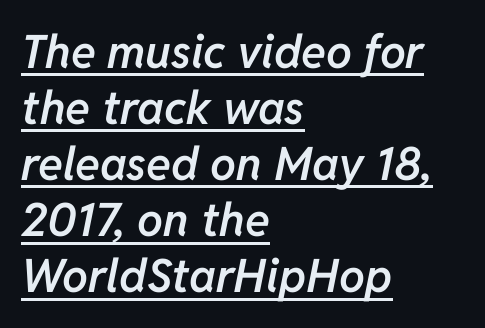
Q: Is the text bold? A: Semi-bold.
Q: Is the text italic (slanted)? A: Yes, it leans right by about 11 degrees.
Q: Is the text underlined? A: Yes.
Q: How is the paragraph aligned? A: Left-aligned.
Q: Is the spacing between letters normal or unusually wide? A: Normal.
Q: Width (condensed, normal, or wide)? A: Normal.
Q: Stroke contrast? A: Low.
Q: x-height? A: Medium.
Q: Monospaced? A: No.
